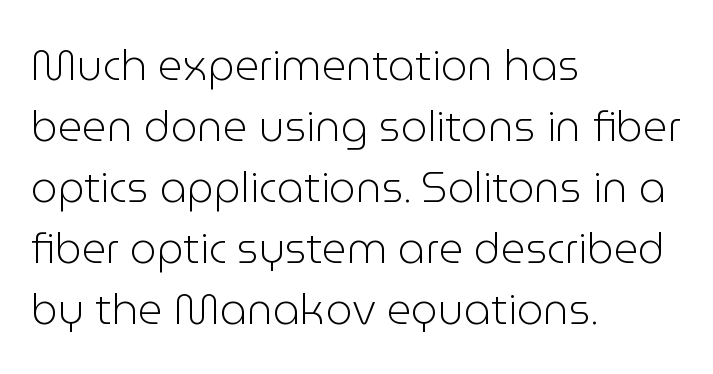
The type sits square on the baseline with zero lean. The passage shown is not underscored anywhere. The leading is moderate, giving the passage an even texture. Layout note: lines flush left. The horizontal fit of the characters is conventional and even.
